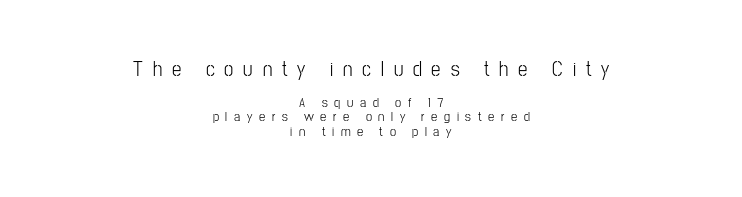
Q: Is the text italic (slanted)? A: No, it is upright.
Q: Is the text underlined? A: No.
Q: How is the paragraph aligned? A: Centered.
Q: Is the spacing between letters normal or unusually wide? A: Unusually wide.
Q: Is the spacing between lines tight, normal or loose? A: Tight.
Q: Which block of text is set in a larger size, the first (top) or the second (bottom)? A: The first (top) one.
